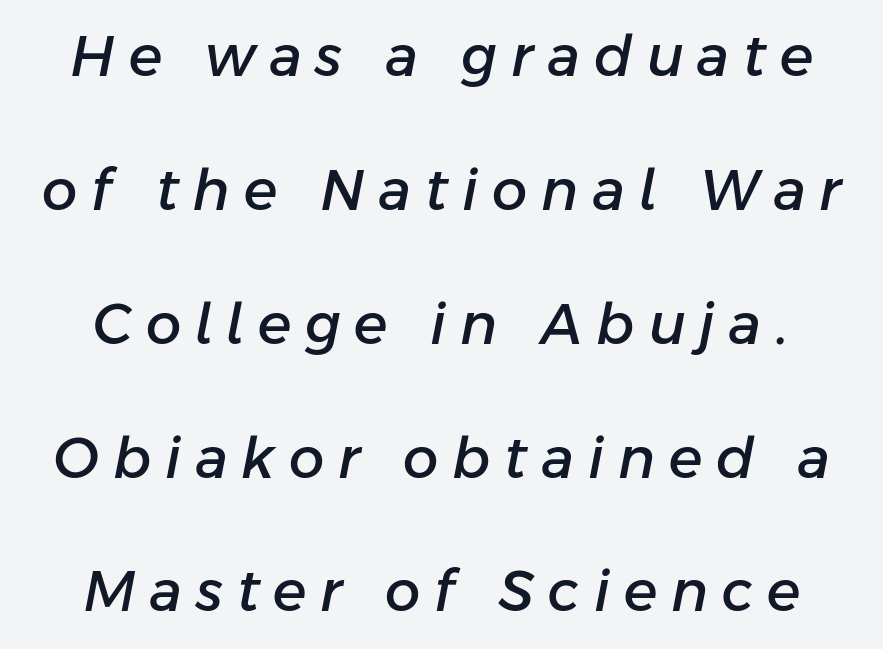
Q: Is the text italic (slanted)? A: Yes, it leans right by about 11 degrees.
Q: Is the text underlined? A: No.
Q: Is the spacing between letters normal or unusually wide? A: Unusually wide.
Q: Is the spacing between lines tight, normal or loose? A: Loose.
Q: Width (condensed, normal, or wide)? A: Normal.
Q: Stroke contrast? A: Low.
Q: x-height? A: Medium.
Q: Monospaced? A: No.
